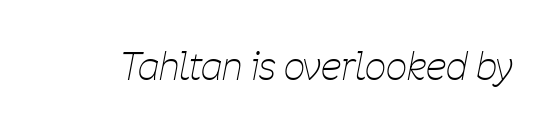
The image shows 37 px thin, condensed type, italic (leaning right); set normal letter spacing, not underlined; low stroke contrast and a medium x-height.
